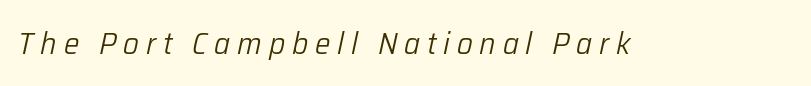
Clear beneath every line of the passage. This is oblique type, the kind used for emphasis or titles. These lines have a slow, spaced-out rhythm from letter to letter. On a weight scale, this lands at 450 or below.
